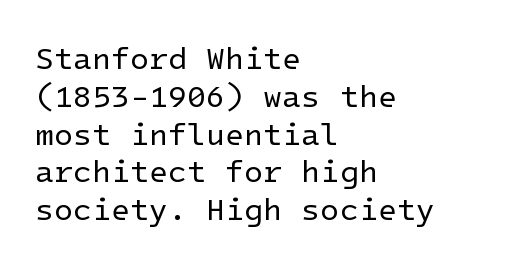
Standard letterfit; no display-style spreading of the glyphs. Horizontally, the lines are justified to the leading edge only. Nope, not italic — everything's standing straight. This reads as an unemphasized weight, regular at the heaviest.
